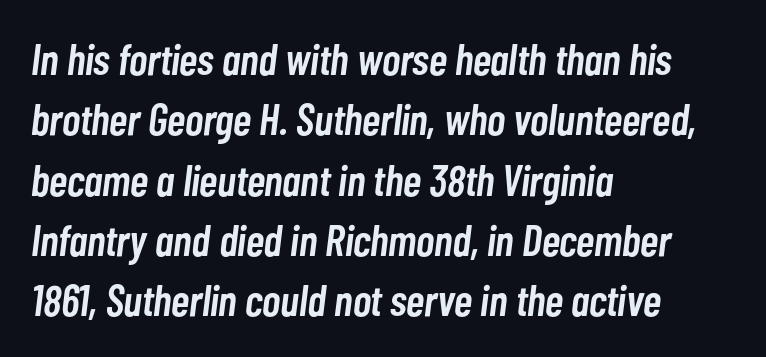
Q: Is the text bold? A: Semi-bold.
Q: Is the text italic (slanted)? A: Yes, it leans right by about 7 degrees.
Q: Is the text underlined? A: No.
Q: How is the paragraph aligned? A: Left-aligned.
Q: Is the spacing between letters normal or unusually wide? A: Normal.
Q: Is the spacing between lines tight, normal or loose? A: Normal.
Q: Width (condensed, normal, or wide)? A: Condensed.
Q: Stroke contrast? A: Low.
Q: x-height? A: Medium.
Q: Monospaced? A: No.
